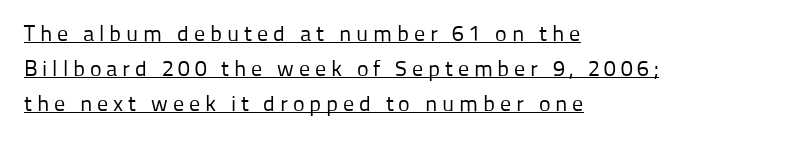
{"italic": "no", "bold": "no", "underline": "yes", "align": "left", "line_spacing": "normal", "line_spacing_ratio": 1.59, "letter_spacing": "wide", "letter_spacing_em": 0.22, "glyph_px": 22}
